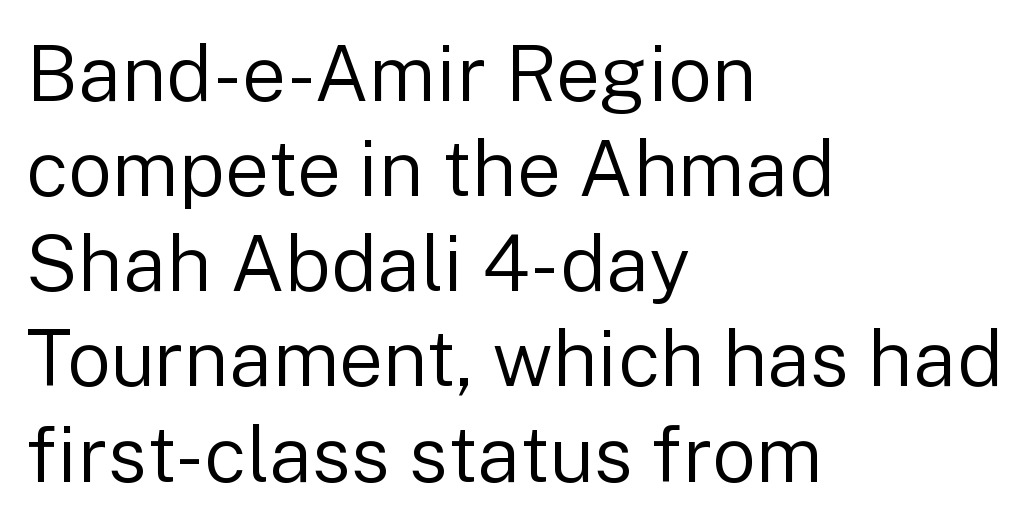
The image shows 78 px regular-weight sans-serif type, upright; set left-aligned, line spacing 1.22x, normal letter spacing, not underlined; low stroke contrast and a medium x-height.
